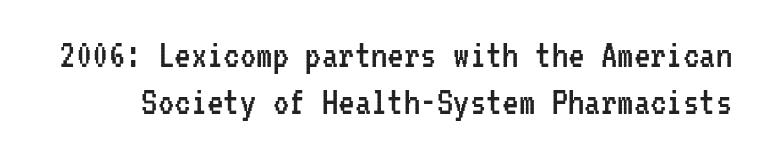
Notice how the stems are strictly vertical — no italics here. Inter-character spacing is left at the font's built-in metrics. What's the leading like? Squeezed, with rows nearly overlapping. The weight tops out at a normal text grade.
